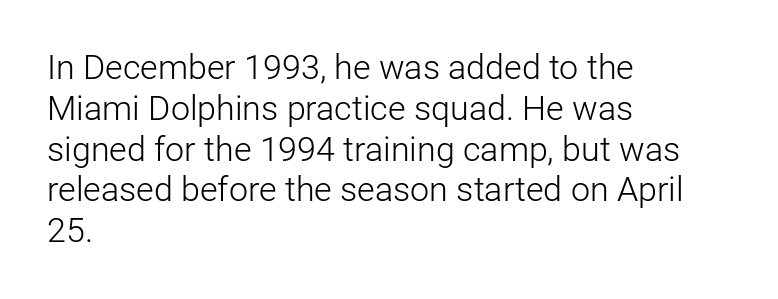
The image shows 34 px light sans-serif type, upright; set left-aligned, line spacing 1.2x, normal letter spacing, not underlined; low stroke contrast and a medium x-height.
